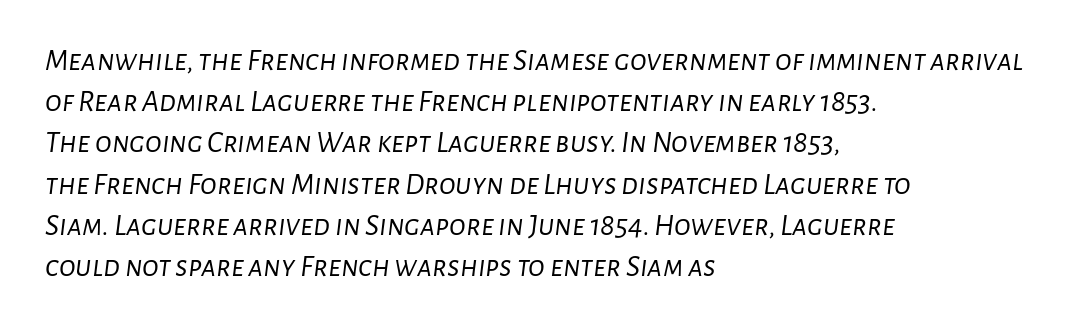
The image shows 31 px light type, italic (leaning right); set left-aligned, normal line spacing (1.33x), normal letter spacing, not underlined; low stroke contrast and a medium x-height.
